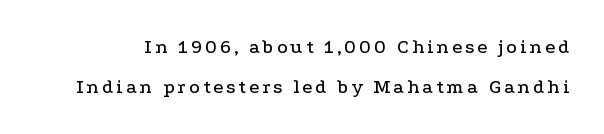
{"italic": "no", "underline": "no", "line_spacing": "loose", "line_spacing_ratio": 2.01, "glyph_px": 20}
